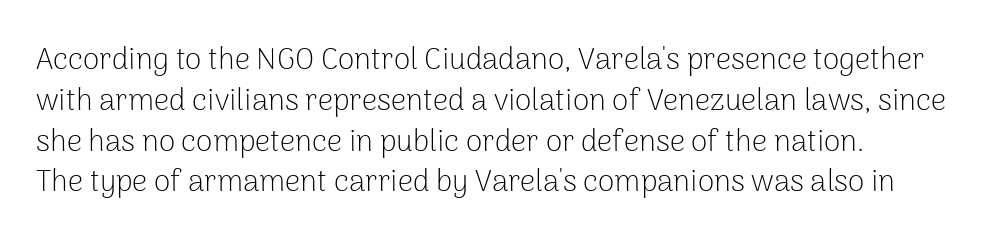
The baseline area is clear. Quick note: interline space is typical. This is roman type, the default non-slanted kind. The lines in this sample share a left origin and differ only in where they stop. Each letter keeps its own natural width here, so spacing adapts to shape.
